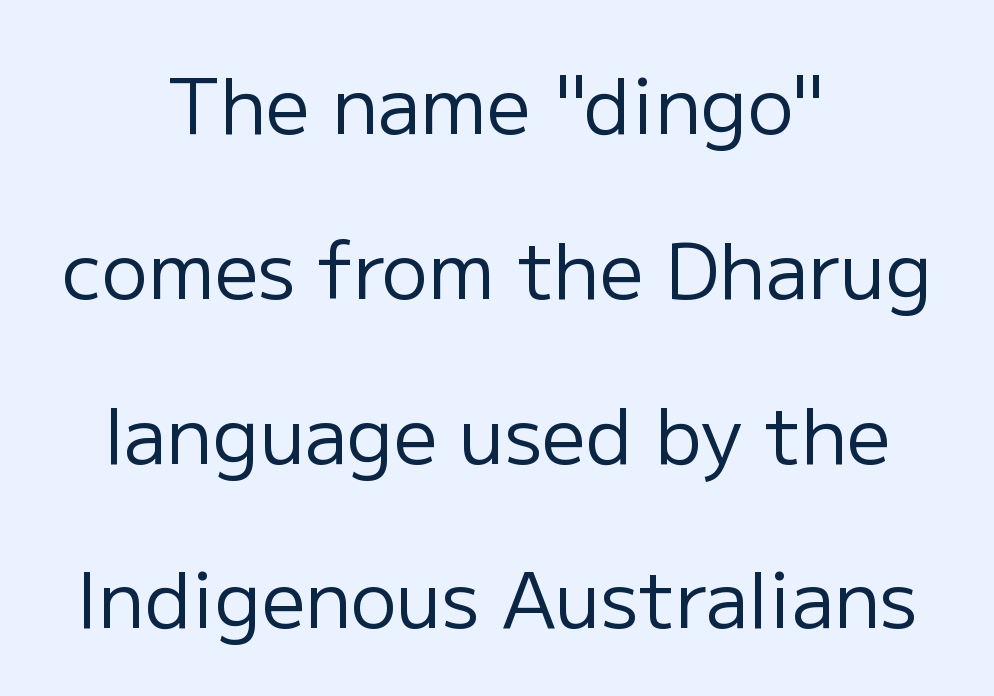
Q: Is the text bold? A: No.
Q: Is the text italic (slanted)? A: No, it is upright.
Q: Is the typeface a serif or a sans-serif typeface? A: Sans-serif.
Q: Is the text underlined? A: No.
Q: How is the paragraph aligned? A: Centered.
Q: Is the spacing between letters normal or unusually wide? A: Normal.
Q: Is the spacing between lines tight, normal or loose? A: Loose.
Q: Width (condensed, normal, or wide)? A: Normal.
Q: Stroke contrast? A: Low.
Q: x-height? A: Medium.
Q: Monospaced? A: No.
